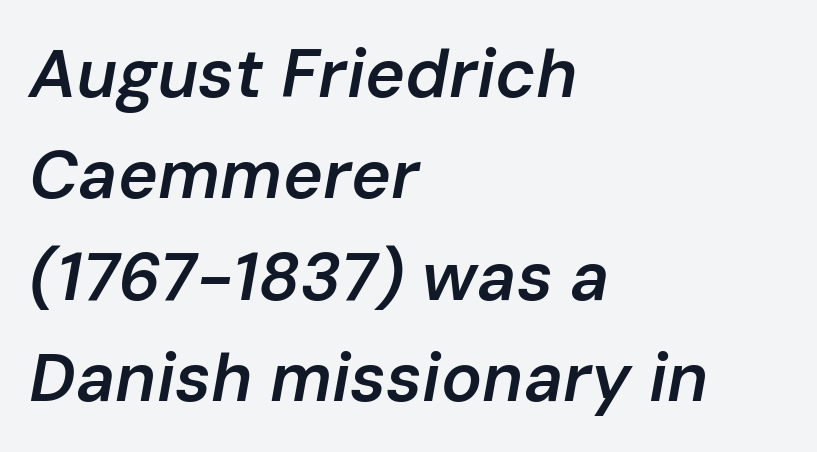
{"italic": "yes", "lean": "right", "slant_degrees": 10, "bold": "semi", "weight": "semibold", "width": "normal", "stroke_contrast": "low", "x_height": "medium", "monospaced": "no", "underline": "no", "align": "left", "line_spacing": "normal", "line_spacing_ratio": 1.49, "letter_spacing": "normal", "letter_spacing_em": 0.0, "glyph_px": 68}
